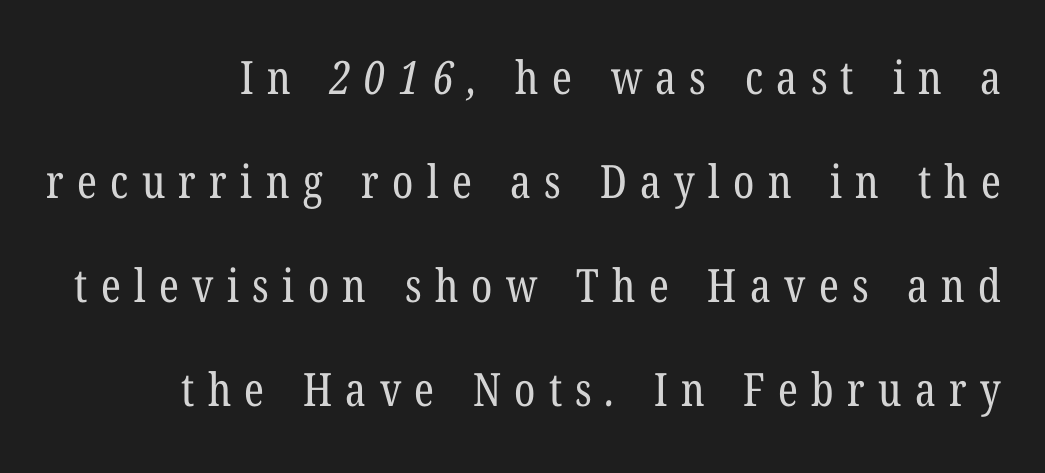
{"serif": "yes", "bold": "no", "weight": "regular", "width": "condensed", "stroke_contrast": "low", "x_height": "medium", "monospaced": "no", "underline": "no", "align": "right", "line_spacing": "loose", "line_spacing_ratio": 2.26, "letter_spacing": "wide", "letter_spacing_em": 0.29, "glyph_px": 46}
